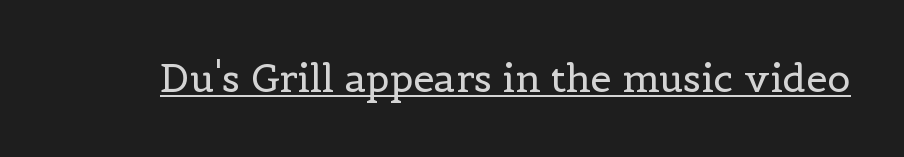
{"serif": "yes", "italic": "no", "bold": "no", "weight": "regular", "width": "normal", "x_height": "medium", "monospaced": "no", "underline": "yes", "letter_spacing": "normal", "letter_spacing_em": 0.0, "glyph_px": 38}
